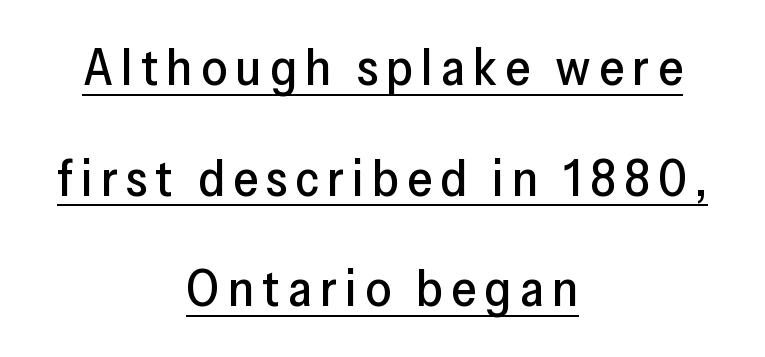
{"serif": "no", "italic": "no", "width": "normal", "stroke_contrast": "low", "x_height": "medium", "monospaced": "no", "underline": "yes", "align": "center", "line_spacing": "loose", "line_spacing_ratio": 2.17, "glyph_px": 51}
